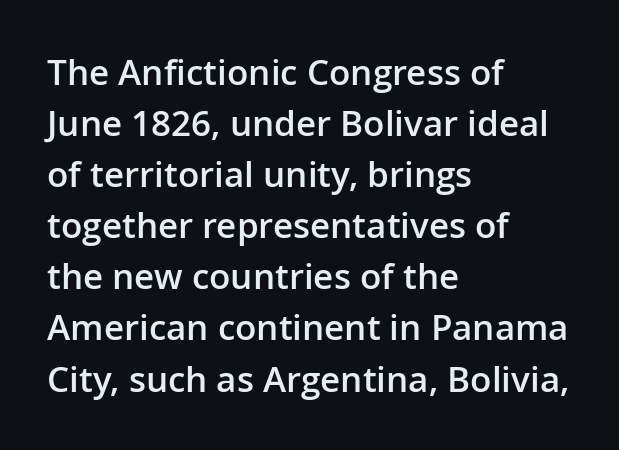
{"serif": "no", "italic": "no", "bold": "semi", "weight": "semibold", "width": "normal", "stroke_contrast": "low", "x_height": "medium", "monospaced": "no", "underline": "no", "align": "left", "line_spacing": "normal", "line_spacing_ratio": 1.46, "letter_spacing": "normal", "letter_spacing_em": 0.0, "glyph_px": 35}
